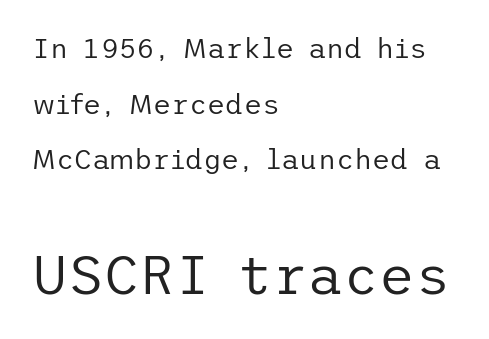
The image shows 55 px regular-weight sans-serif type, upright; set left-aligned, loose line spacing (1.99x), normal letter spacing, not underlined; the second (bottom) block is 1.96x larger; low stroke contrast and a medium x-height.
